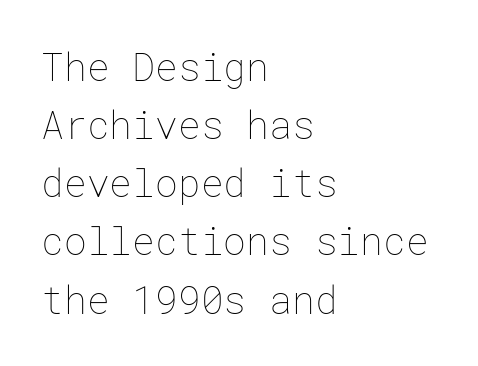
The image shows 38 px thin type, upright; set left-aligned, normal line spacing (1.53x), normal letter spacing, not underlined; low stroke contrast and a medium x-height.
